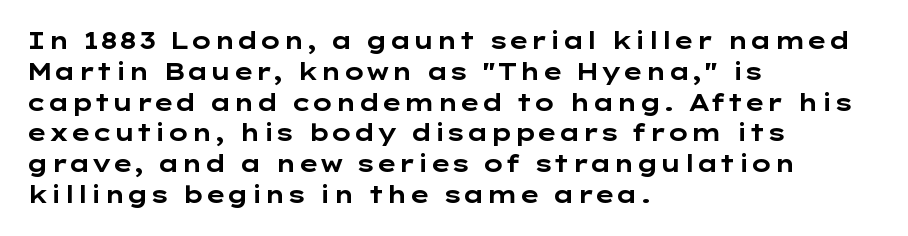
It's the straight-up-and-down kind of type. Descender tails drop into unmarked territory. Weight check: bold — yes, fully. Line beginnings align vertically; line endings do not.
